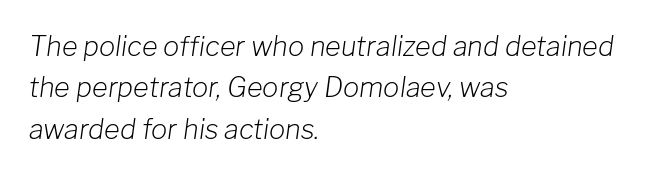
{"italic": "yes", "lean": "right", "slant_degrees": 8, "bold": "no", "underline": "no", "align": "left", "line_spacing": "normal", "line_spacing_ratio": 1.53, "letter_spacing": "normal", "letter_spacing_em": 0.0, "glyph_px": 27}
